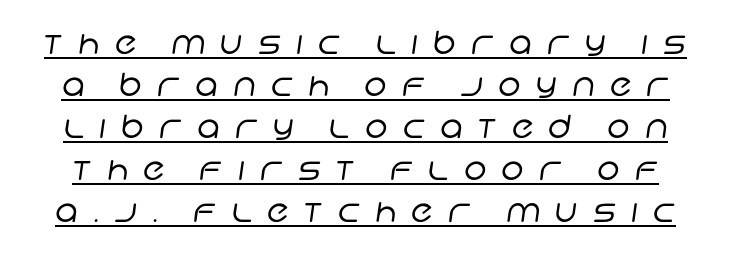
{"serif": "no", "bold": "no", "weight": "regular", "width": "normal", "stroke_contrast": "low", "x_height": "large", "monospaced": "no", "underline": "yes", "line_spacing": "normal", "line_spacing_ratio": 1.31, "letter_spacing": "wide", "letter_spacing_em": 0.47, "glyph_px": 32}
